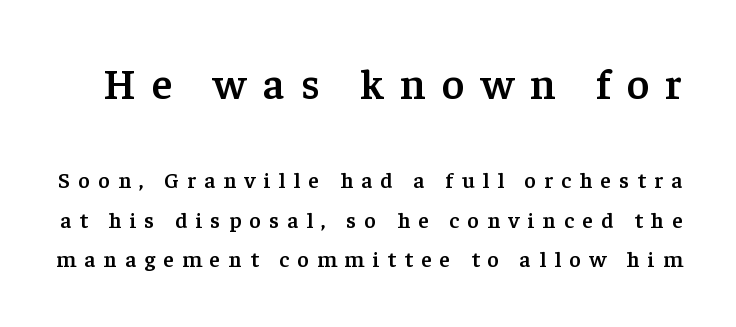
The image shows 43 px semibold serif type, upright; set line spacing 1.79x, unusually wide letter spacing (+0.38 em), not underlined; the first (top) block is 1.95x larger; low stroke contrast and a medium x-height.
